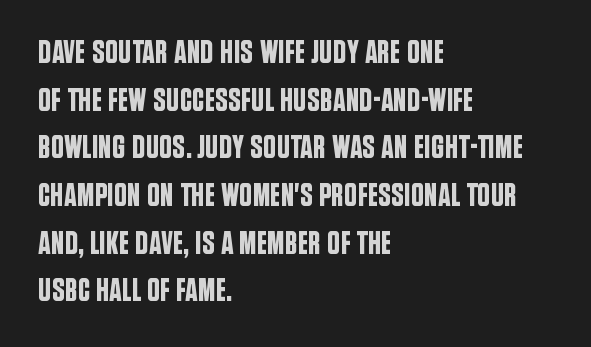
Q: Is the text italic (slanted)? A: No, it is upright.
Q: Is the typeface a serif or a sans-serif typeface? A: Sans-serif.
Q: Is the text underlined? A: No.
Q: How is the paragraph aligned? A: Left-aligned.
Q: Is the spacing between letters normal or unusually wide? A: Normal.
Q: Is the spacing between lines tight, normal or loose? A: Normal.
Q: Width (condensed, normal, or wide)? A: Condensed.
Q: Stroke contrast? A: Low.
Q: x-height? A: Large.
Q: Monospaced? A: No.
